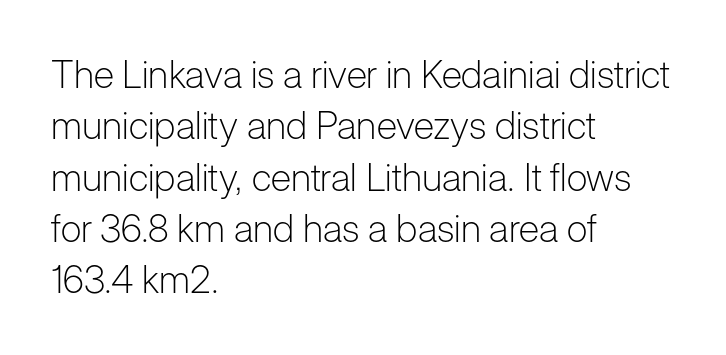
Examine the stroke ends and you'll find no serifs. The typography opts for an upright posture over an oblique one. Stroke mass is kept to a normal reading level or below. Plain, unruled lines of type.
